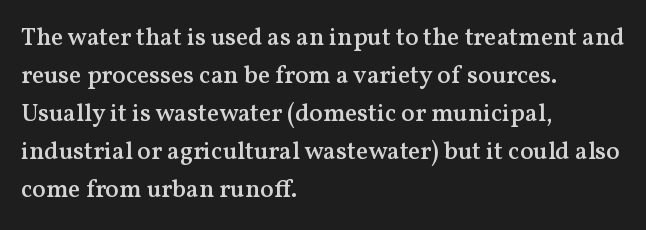
The image shows 25 px text type, upright; set left-aligned, normal line spacing (1.52x), normal letter spacing, not underlined.
